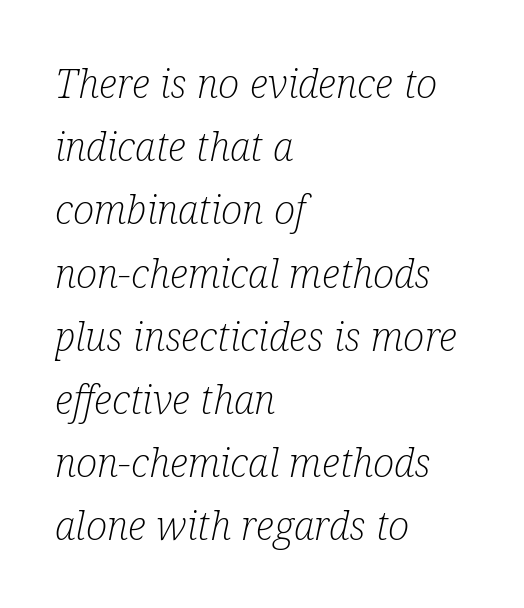
Q: Is the text bold? A: No.
Q: Is the text italic (slanted)? A: Yes, it leans right by about 12 degrees.
Q: Is the typeface a serif or a sans-serif typeface? A: Serif.
Q: Is the text underlined? A: No.
Q: How is the paragraph aligned? A: Left-aligned.
Q: Is the spacing between letters normal or unusually wide? A: Normal.
Q: Is the spacing between lines tight, normal or loose? A: Normal.
Q: Width (condensed, normal, or wide)? A: Condensed.
Q: Stroke contrast? A: Low.
Q: x-height? A: Medium.
Q: Monospaced? A: No.
